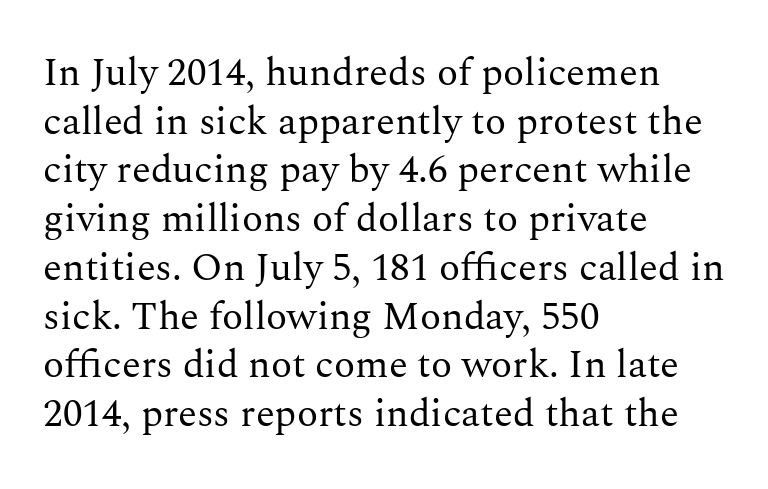
{"serif": "yes", "italic": "no", "bold": "no", "weight": "regular", "width": "normal", "stroke_contrast": "medium", "x_height": "medium", "monospaced": "no", "underline": "no", "align": "left", "line_spacing": "normal", "line_spacing_ratio": 1.25, "letter_spacing": "normal", "letter_spacing_em": 0.0, "glyph_px": 39}
